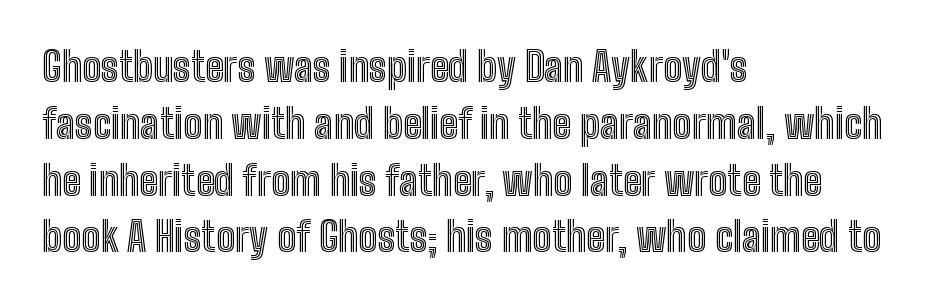
{"italic": "no", "width": "condensed", "x_height": "medium", "monospaced": "no", "underline": "no", "align": "left", "line_spacing": "normal", "line_spacing_ratio": 1.42, "letter_spacing": "normal", "letter_spacing_em": 0.0, "glyph_px": 40}
